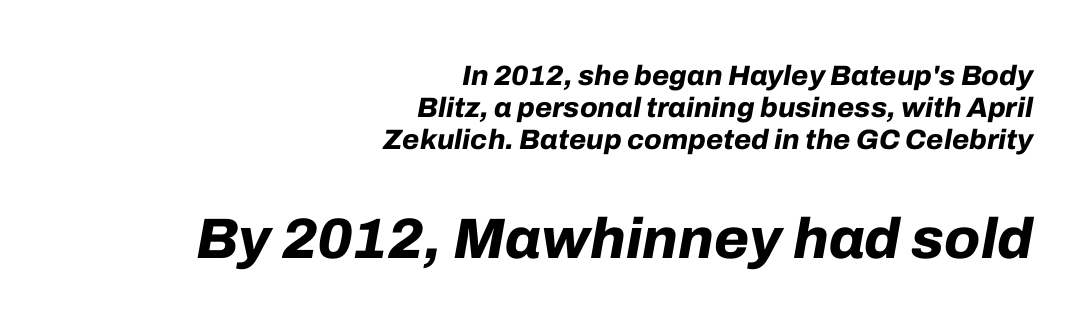
Q: Is the text bold? A: Yes.
Q: Is the text italic (slanted)? A: Yes, it leans right by about 10 degrees.
Q: Is the text underlined? A: No.
Q: How is the paragraph aligned? A: Right-aligned.
Q: Is the spacing between letters normal or unusually wide? A: Normal.
Q: Is the spacing between lines tight, normal or loose? A: Tight.
Q: Which block of text is set in a larger size, the first (top) or the second (bottom)? A: The second (bottom) one.
Q: Width (condensed, normal, or wide)? A: Normal.
Q: Stroke contrast? A: Low.
Q: x-height? A: Medium.
Q: Monospaced? A: No.
